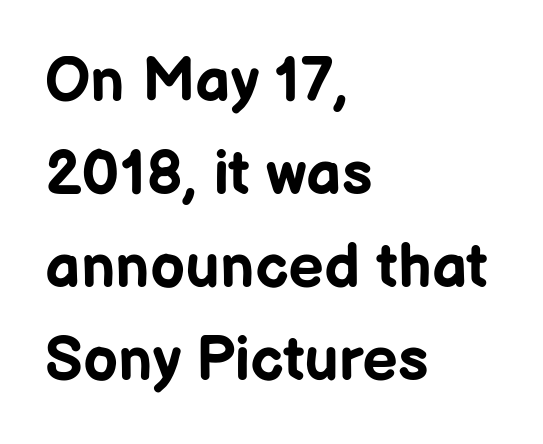
The image shows 62 px bold sans-serif type, upright; set left-aligned, normal line spacing (1.5x), normal letter spacing, not underlined; low stroke contrast and a medium x-height.
